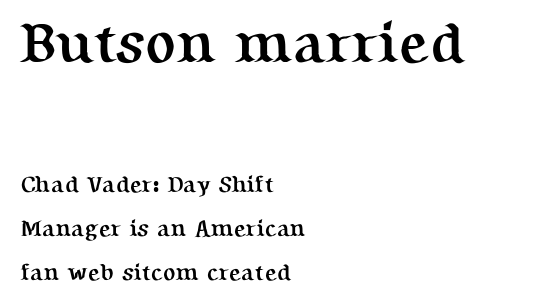
The image shows 57 px semibold serif type, upright; set left-aligned, loose line spacing (1.91x), normal letter spacing, not underlined; the first (top) block is 2.48x larger; medium stroke contrast and a medium x-height.
